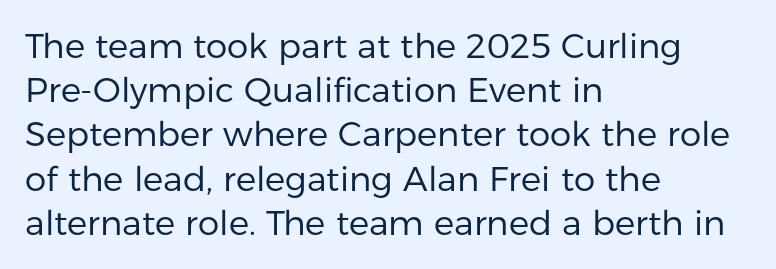
{"serif": "no", "italic": "no", "bold": "no", "weight": "regular", "width": "normal", "stroke_contrast": "low", "x_height": "medium", "monospaced": "no", "underline": "no", "align": "left", "line_spacing": "normal", "line_spacing_ratio": 1.3, "letter_spacing": "normal", "letter_spacing_em": 0.0, "glyph_px": 34}
